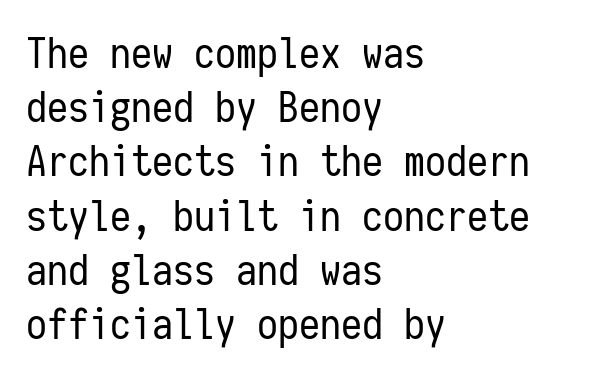
Q: Is the text bold? A: No.
Q: Is the text italic (slanted)? A: No, it is upright.
Q: Is the typeface a serif or a sans-serif typeface? A: Sans-serif.
Q: Is the text underlined? A: No.
Q: How is the paragraph aligned? A: Left-aligned.
Q: Is the spacing between letters normal or unusually wide? A: Normal.
Q: Is the spacing between lines tight, normal or loose? A: Normal.
Q: Width (condensed, normal, or wide)? A: Condensed.
Q: Stroke contrast? A: Low.
Q: x-height? A: Medium.
Q: Monospaced? A: Yes.
